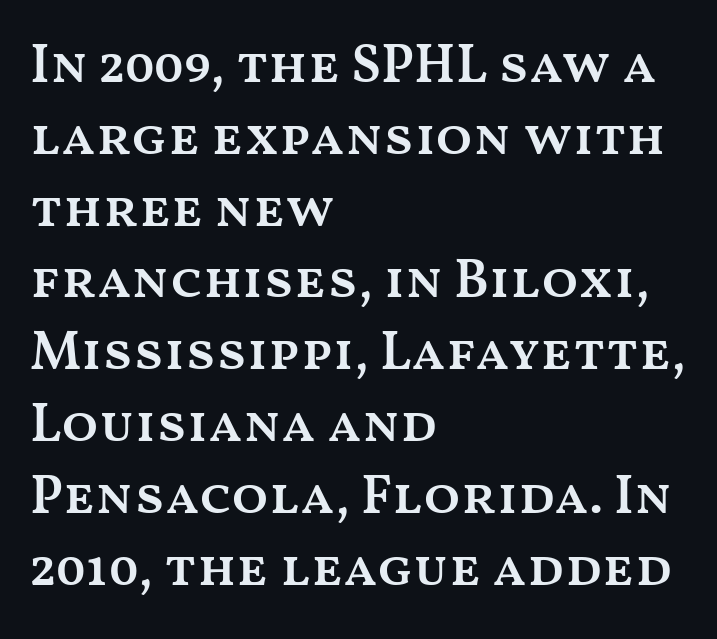
Q: Is the text bold? A: Semi-bold.
Q: Is the text italic (slanted)? A: No, it is upright.
Q: Is the text underlined? A: No.
Q: How is the paragraph aligned? A: Left-aligned.
Q: Is the spacing between letters normal or unusually wide? A: Normal.
Q: Is the spacing between lines tight, normal or loose? A: Normal.
Q: Width (condensed, normal, or wide)? A: Wide.
Q: Stroke contrast? A: Medium.
Q: x-height? A: Medium.
Q: Monospaced? A: No.
